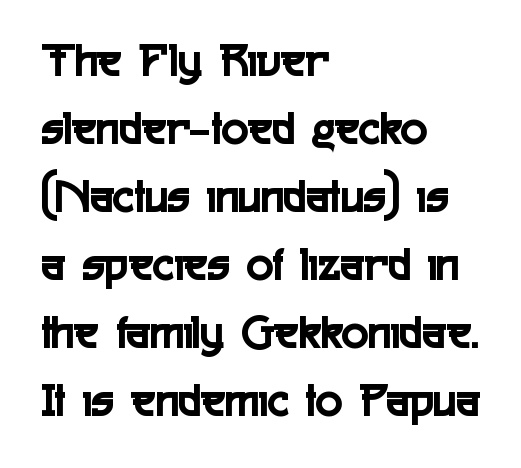
The image shows 50 px condensed sans-serif type, upright; set left-aligned, normal line spacing (1.36x), normal letter spacing, not underlined; a medium x-height.
